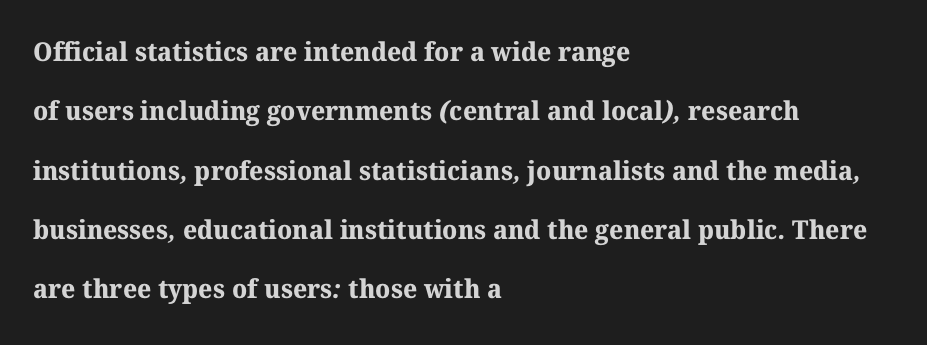
Q: Is the text bold? A: Yes.
Q: Is the text underlined? A: No.
Q: How is the paragraph aligned? A: Left-aligned.
Q: Is the spacing between letters normal or unusually wide? A: Normal.
Q: Is the spacing between lines tight, normal or loose? A: Loose.
